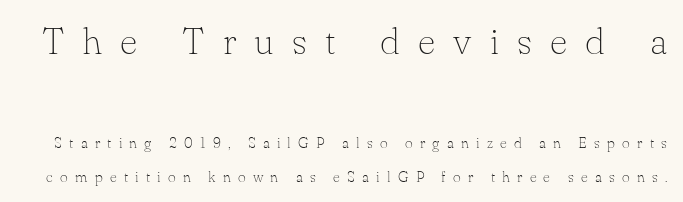
Q: Is the text bold? A: No.
Q: Is the text italic (slanted)? A: No, it is upright.
Q: Is the typeface a serif or a sans-serif typeface? A: Serif.
Q: Is the text underlined? A: No.
Q: Is the spacing between letters normal or unusually wide? A: Unusually wide.
Q: Is the spacing between lines tight, normal or loose? A: Loose.
Q: Which block of text is set in a larger size, the first (top) or the second (bottom)? A: The first (top) one.
Q: Width (condensed, normal, or wide)? A: Normal.
Q: Stroke contrast? A: Low.
Q: x-height? A: Small.
Q: Monospaced? A: No.
